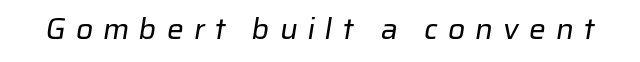
Q: Is the text bold? A: No.
Q: Is the typeface a serif or a sans-serif typeface? A: Sans-serif.
Q: Is the text underlined? A: No.
Q: Is the spacing between letters normal or unusually wide? A: Unusually wide.
Q: Width (condensed, normal, or wide)? A: Normal.
Q: Stroke contrast? A: Low.
Q: x-height? A: Medium.
Q: Monospaced? A: No.
